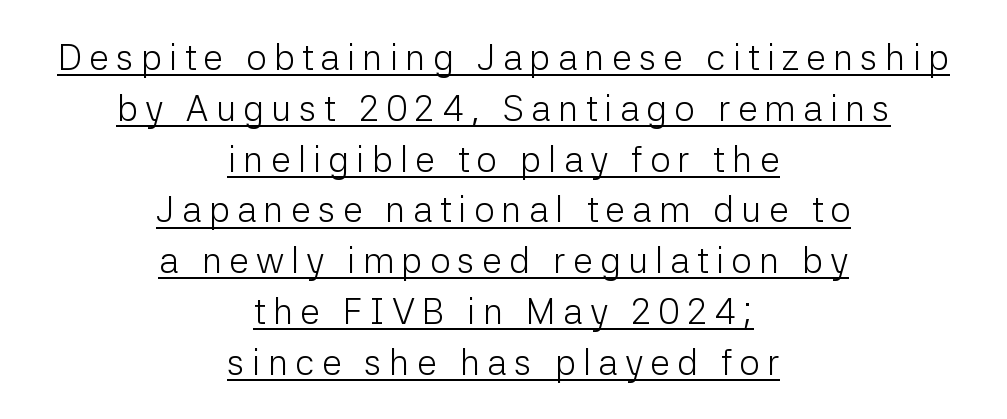
{"serif": "no", "italic": "no", "bold": "no", "weight": "light", "width": "normal", "stroke_contrast": "low", "x_height": "medium", "monospaced": "no", "underline": "yes", "align": "center", "line_spacing": "normal", "line_spacing_ratio": 1.41, "letter_spacing": "wide", "letter_spacing_em": 0.2, "glyph_px": 36}
